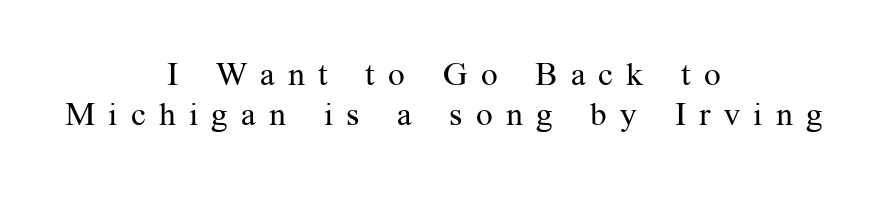
{"serif": "yes", "italic": "no", "bold": "no", "weight": "regular", "width": "normal", "stroke_contrast": "medium", "x_height": "medium", "monospaced": "no", "underline": "no", "align": "center", "line_spacing_ratio": 1.21, "letter_spacing": "wide", "letter_spacing_em": 0.4, "glyph_px": 33}
